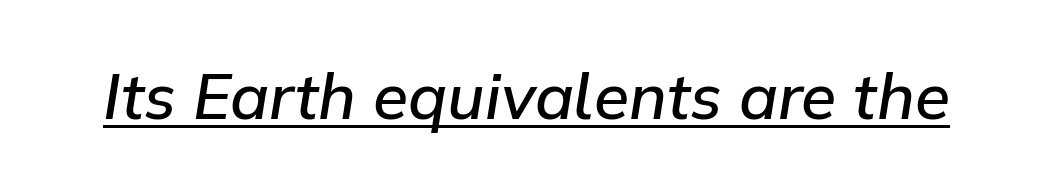
The image shows 64 px semibold type, italic (leaning right); set normal letter spacing, underlined; low stroke contrast and a medium x-height.
